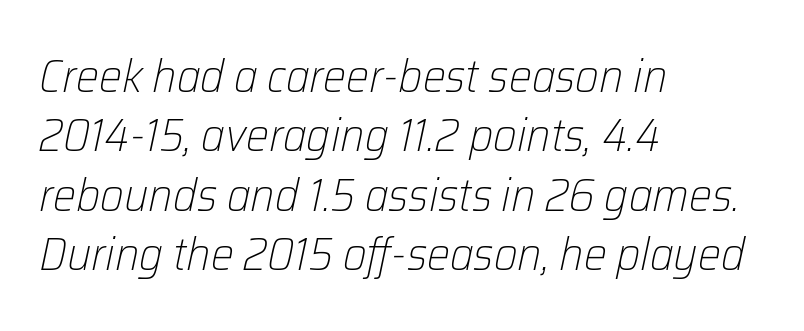
These lines were composed using italics. The string is rendered with underlining switched off. Does the copy run flush right? No — it runs flush left. Summary of weight: not heavy and not bold. Spacing verdict: proportional, widths tailored to each character. No extra tracking has been applied to these lines.
